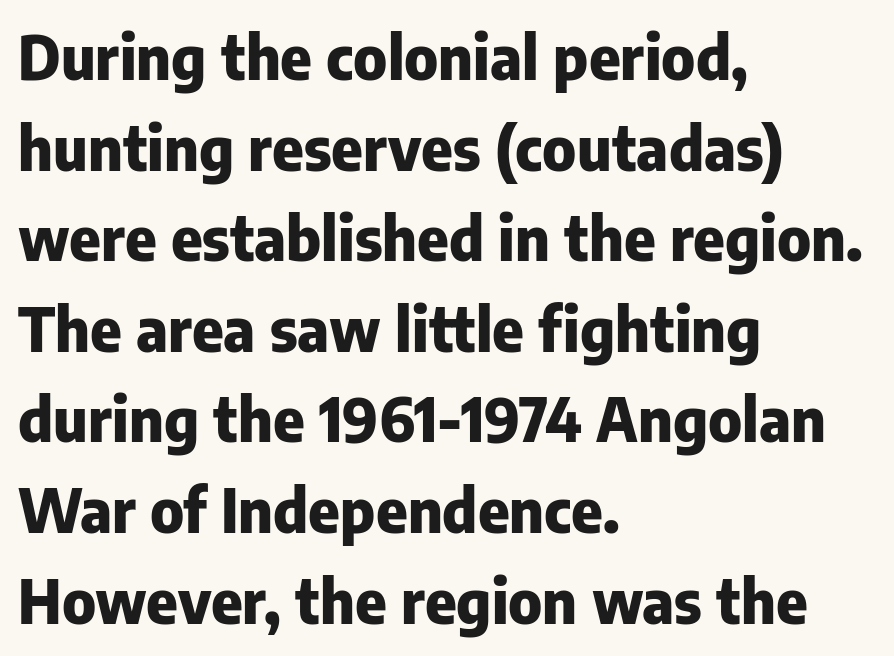
{"serif": "no", "italic": "no", "bold": "yes", "weight": "heavy", "width": "normal", "stroke_contrast": "low", "x_height": "medium", "monospaced": "no", "underline": "no", "align": "left", "line_spacing": "normal", "line_spacing_ratio": 1.51, "letter_spacing": "normal", "letter_spacing_em": 0.0, "glyph_px": 60}
